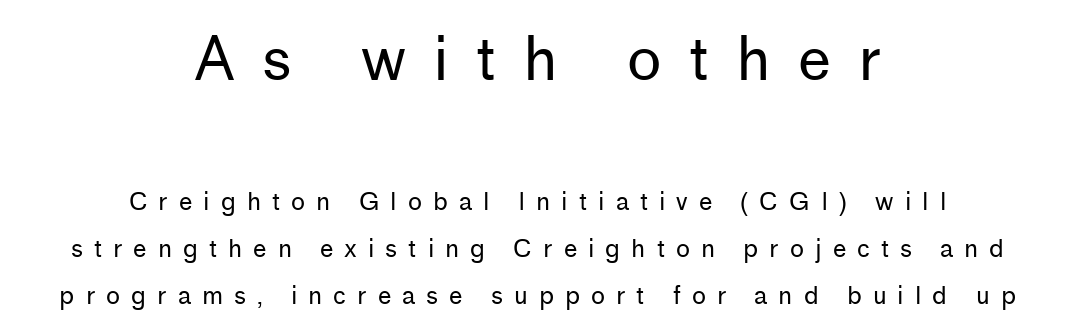
Q: Is the text bold? A: No.
Q: Is the text italic (slanted)? A: No, it is upright.
Q: Is the typeface a serif or a sans-serif typeface? A: Sans-serif.
Q: Is the text underlined? A: No.
Q: How is the paragraph aligned? A: Centered.
Q: Is the spacing between letters normal or unusually wide? A: Unusually wide.
Q: Is the spacing between lines tight, normal or loose? A: Loose.
Q: Which block of text is set in a larger size, the first (top) or the second (bottom)? A: The first (top) one.
Q: Width (condensed, normal, or wide)? A: Normal.
Q: Stroke contrast? A: Low.
Q: x-height? A: Medium.
Q: Monospaced? A: No.
